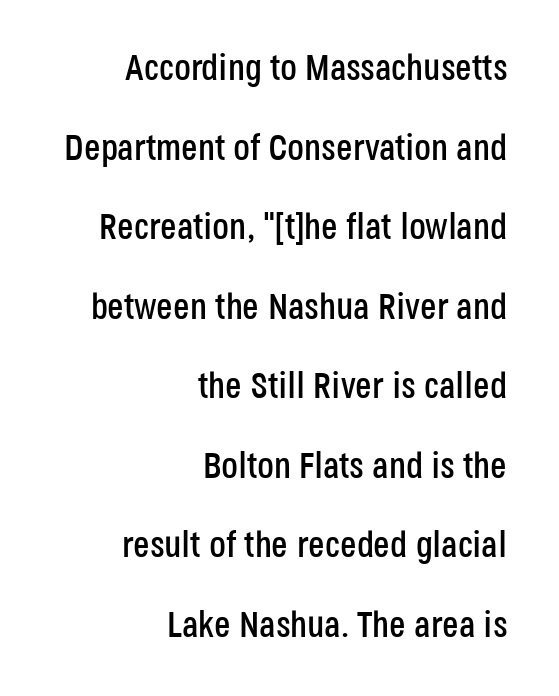
This rendering employs a face without finishing strokes, i.e., a sans-serif. Interline gaps are noticeably wide in this sample. Looks like regular typesetting: each glyph gets only the width it needs. Unlike italic type, these characters show no tilt at all.
